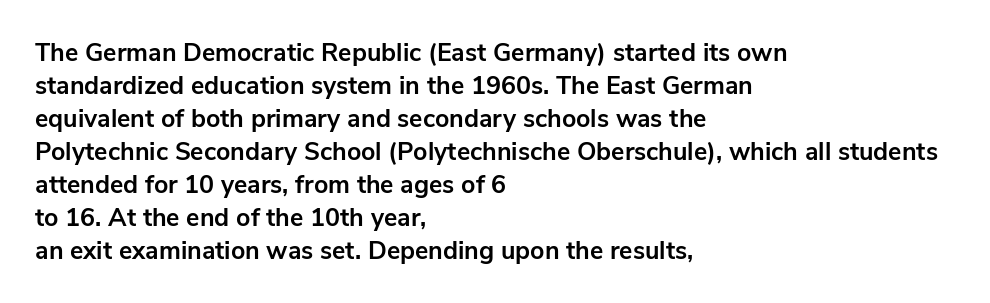
A full-strength bold gives these letters their thick strokes. The gaps between neighbouring characters are ordinary and unremarkable. The lines sit at an ordinary, default distance from one another. Descender tails drop into unmarked territory.
